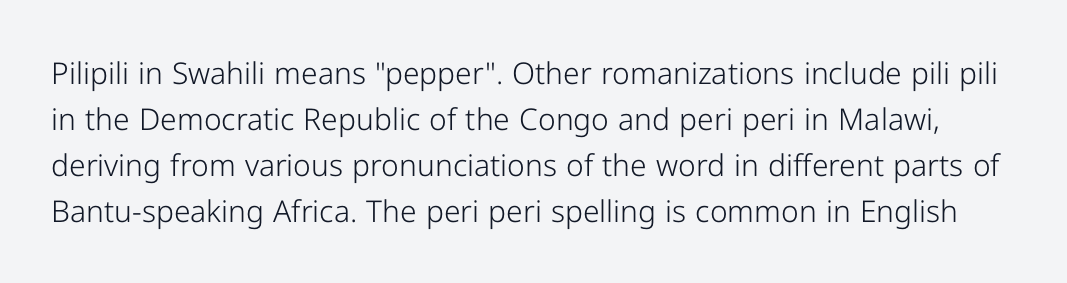
The image shows 30 px light sans-serif type, upright; set normal line spacing (1.53x), normal letter spacing, not underlined; low stroke contrast and a medium x-height.
